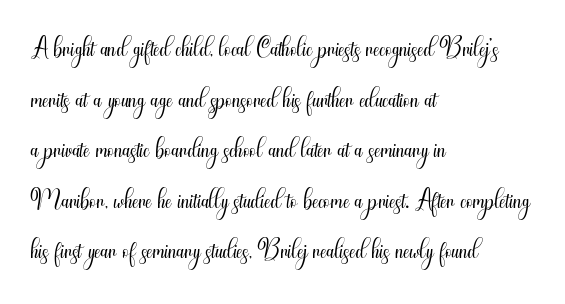
Look at the bottom of the vertical strokes: they stop flat, with no serifs. This reads as an unemphasized weight, regular at the heaviest. This rendering features lettering with no underline. The rendering keeps characters at their native spacing. These lines sit exactly where default settings would place them.
